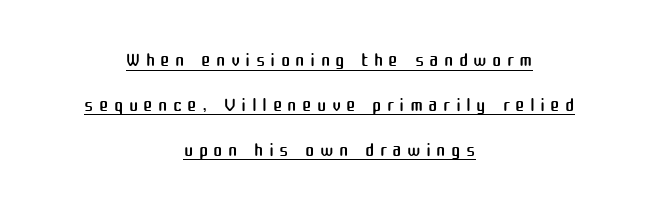
The image shows 28 px regular-weight sans-serif type, upright; set centered, normal line spacing (1.6x), underlined; medium stroke contrast and a medium x-height.
